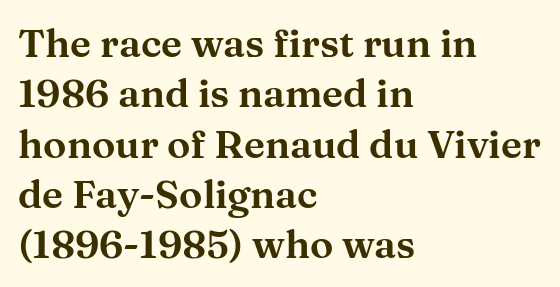
The image shows 39 px wide serif type, upright; set left-aligned, normal line spacing (1.29x), normal letter spacing, not underlined; medium stroke contrast and a medium x-height.
